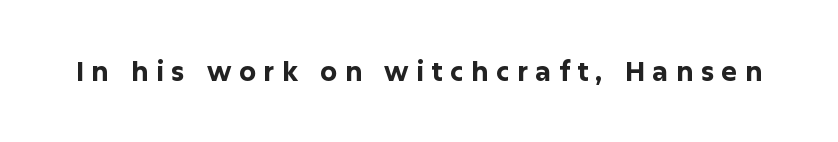
{"italic": "no", "bold": "yes", "underline": "no", "letter_spacing": "wide", "letter_spacing_em": 0.27, "glyph_px": 27}
